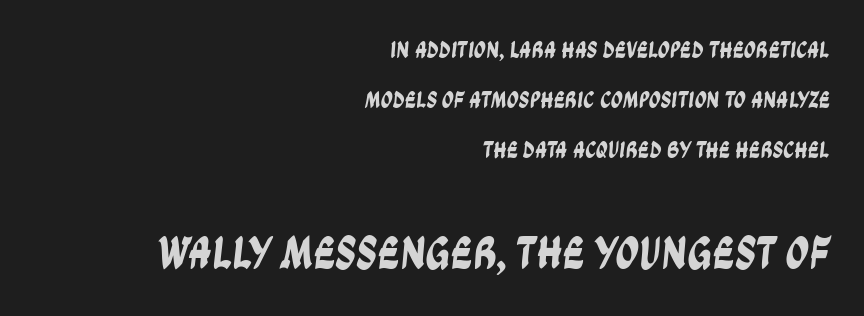
{"serif": "no", "width": "condensed", "stroke_contrast": "low", "x_height": "large", "monospaced": "no", "underline": "no", "align": "right", "line_spacing": "loose", "line_spacing_ratio": 2.09, "letter_spacing": "normal", "letter_spacing_em": 0.0, "larger_block": "second", "size_ratio": 1.96, "glyph_px": 47}
